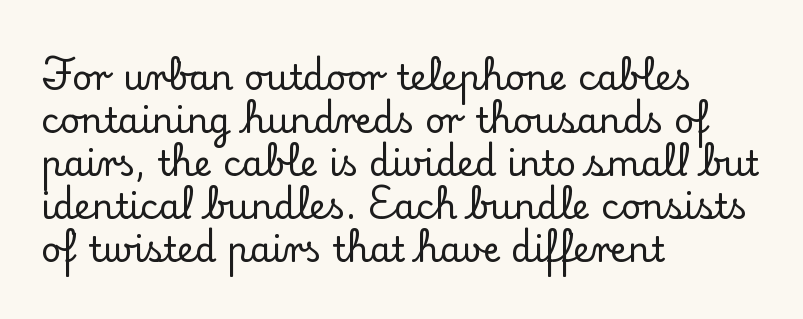
Q: Is the text italic (slanted)? A: No, it is upright.
Q: Is the typeface a serif or a sans-serif typeface? A: Serif.
Q: Is the text underlined? A: No.
Q: How is the paragraph aligned? A: Left-aligned.
Q: Is the spacing between letters normal or unusually wide? A: Normal.
Q: Width (condensed, normal, or wide)? A: Normal.
Q: Stroke contrast? A: Low.
Q: x-height? A: Small.
Q: Monospaced? A: No.
